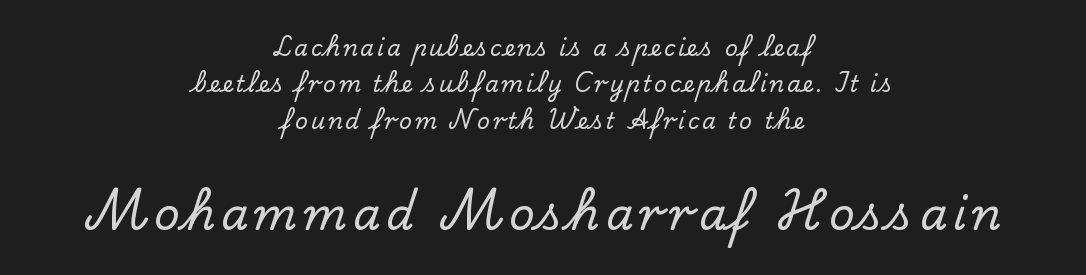
The image shows 44 px serif type; set centered, normal line spacing (1.65x), not underlined; the second (bottom) block is 2.0x larger; low stroke contrast and a small x-height.
